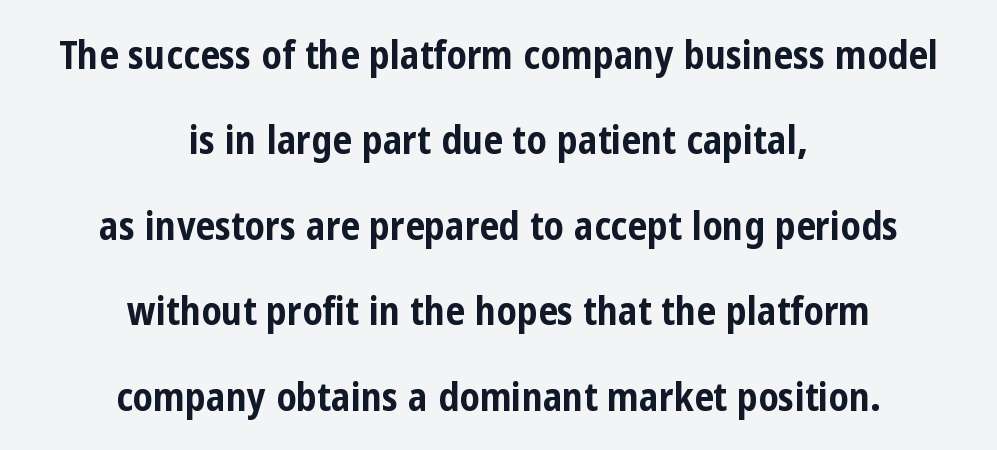
Q: Is the text bold? A: Yes.
Q: Is the text italic (slanted)? A: No, it is upright.
Q: Is the typeface a serif or a sans-serif typeface? A: Sans-serif.
Q: Is the text underlined? A: No.
Q: How is the paragraph aligned? A: Centered.
Q: Is the spacing between letters normal or unusually wide? A: Normal.
Q: Is the spacing between lines tight, normal or loose? A: Loose.
Q: Width (condensed, normal, or wide)? A: Condensed.
Q: Stroke contrast? A: Low.
Q: x-height? A: Medium.
Q: Monospaced? A: No.
